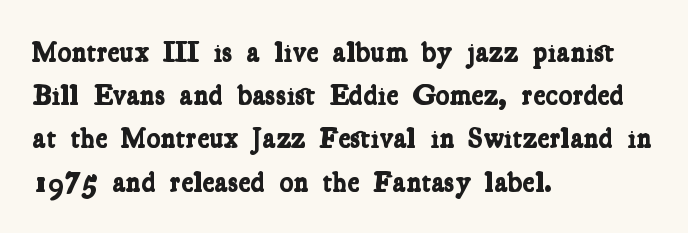
Glance below the letters and you will spot only blank space. Each letter's strokes conclude with small projecting serifs. Letter spacing: default. Vertically, the passage feels balanced, rows spaced as you'd expect. These lines stack with their left ends in a neat column. Heft: maximum for text — a bold.
